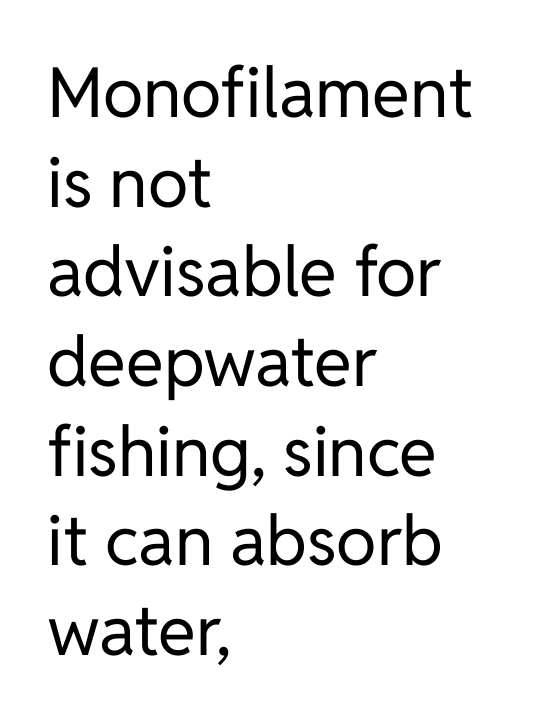
Q: Is the text bold? A: No.
Q: Is the text italic (slanted)? A: No, it is upright.
Q: Is the typeface a serif or a sans-serif typeface? A: Sans-serif.
Q: Is the text underlined? A: No.
Q: How is the paragraph aligned? A: Left-aligned.
Q: Is the spacing between letters normal or unusually wide? A: Normal.
Q: Is the spacing between lines tight, normal or loose? A: Normal.
Q: Width (condensed, normal, or wide)? A: Normal.
Q: Stroke contrast? A: Low.
Q: x-height? A: Medium.
Q: Monospaced? A: No.
